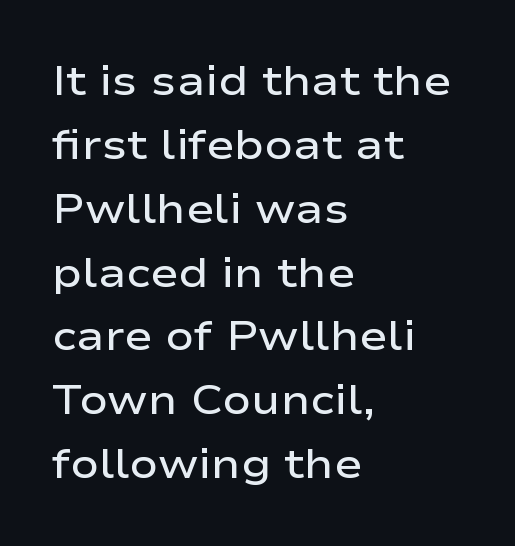
Think of a printed novel: that variable character pitch is what you see here. This rendering employs a face without finishing strokes, i.e., a sans-serif. A normal amount of white space separates one row of letters from the next. Nope, not italic — everything's standing straight. You could call the tracking neutral — neither tight nor loose. The strip under each line holds only bare page.
